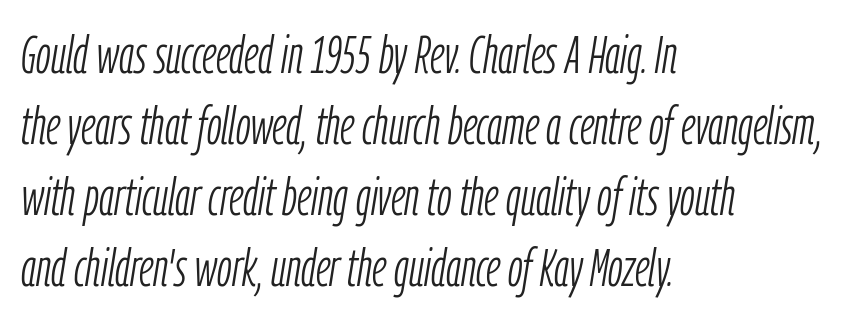
Q: Is the text bold? A: No.
Q: Is the text italic (slanted)? A: Yes, it leans right by about 9 degrees.
Q: Is the text underlined? A: No.
Q: How is the paragraph aligned? A: Left-aligned.
Q: Is the spacing between letters normal or unusually wide? A: Normal.
Q: Is the spacing between lines tight, normal or loose? A: Normal.
Q: Width (condensed, normal, or wide)? A: Condensed.
Q: Stroke contrast? A: Low.
Q: x-height? A: Medium.
Q: Monospaced? A: No.
